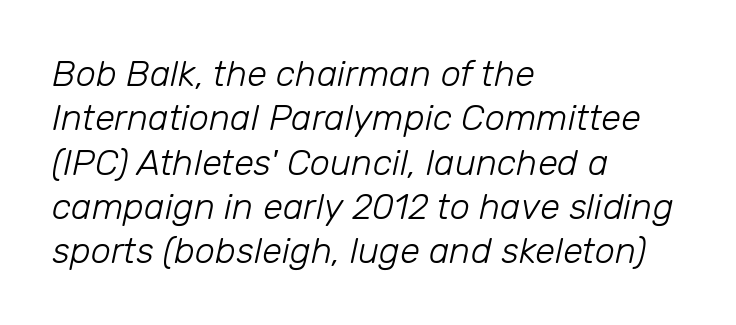
Is this a fixed-width face? No — the glyphs have proportional, varying widths. The whole block is typeset with a tilt. No letter is thick-stroked: the sample isn't bold. Glance below the letters and you will spot only blank space. This rendering leaves character spacing at its baseline value.
